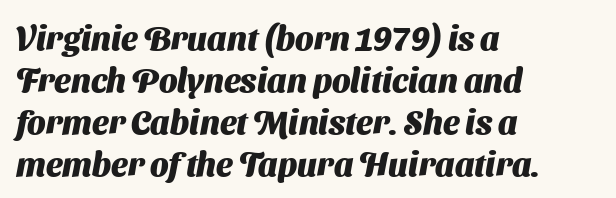
Q: Is the text bold? A: Yes.
Q: Is the typeface a serif or a sans-serif typeface? A: Sans-serif.
Q: Is the text underlined? A: No.
Q: How is the paragraph aligned? A: Left-aligned.
Q: Is the spacing between letters normal or unusually wide? A: Normal.
Q: Is the spacing between lines tight, normal or loose? A: Normal.
Q: Width (condensed, normal, or wide)? A: Normal.
Q: Stroke contrast? A: Medium.
Q: x-height? A: Medium.
Q: Monospaced? A: No.
